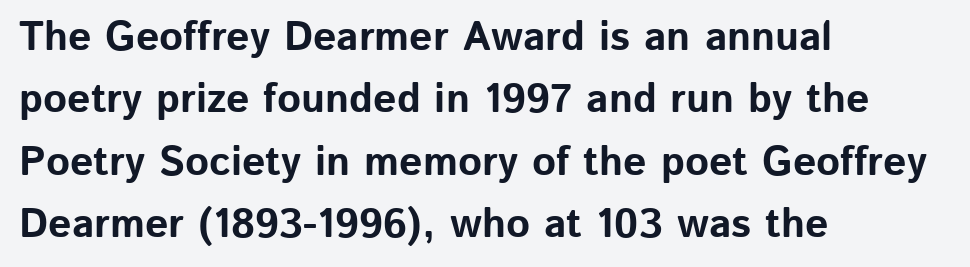
{"serif": "no", "italic": "no", "bold": "yes", "weight": "bold", "width": "normal", "stroke_contrast": "low", "x_height": "medium", "monospaced": "no", "underline": "no", "align": "left", "line_spacing": "normal", "line_spacing_ratio": 1.52, "letter_spacing": "normal", "letter_spacing_em": 0.0, "glyph_px": 41}
